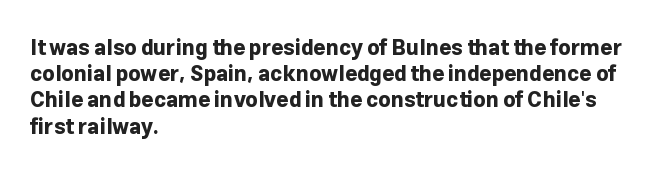
{"italic": "no", "bold": "yes", "underline": "no", "align": "left", "line_spacing": "normal", "line_spacing_ratio": 1.25, "letter_spacing": "normal", "letter_spacing_em": 0.0, "glyph_px": 21}
